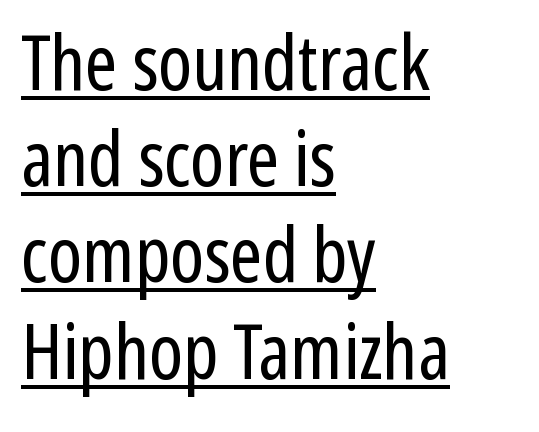
Q: Is the text bold? A: No.
Q: Is the text italic (slanted)? A: No, it is upright.
Q: Is the typeface a serif or a sans-serif typeface? A: Sans-serif.
Q: Is the text underlined? A: Yes.
Q: How is the paragraph aligned? A: Left-aligned.
Q: Is the spacing between letters normal or unusually wide? A: Normal.
Q: Is the spacing between lines tight, normal or loose? A: Normal.
Q: Width (condensed, normal, or wide)? A: Condensed.
Q: Stroke contrast? A: Low.
Q: x-height? A: Medium.
Q: Monospaced? A: No.
